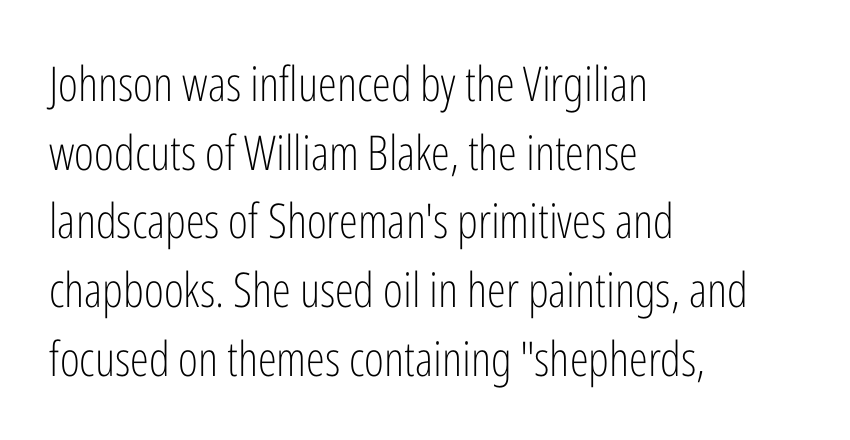
The image shows 48 px light, condensed sans-serif type, upright; set left-aligned, normal line spacing (1.43x), normal letter spacing, not underlined; low stroke contrast and a medium x-height.
